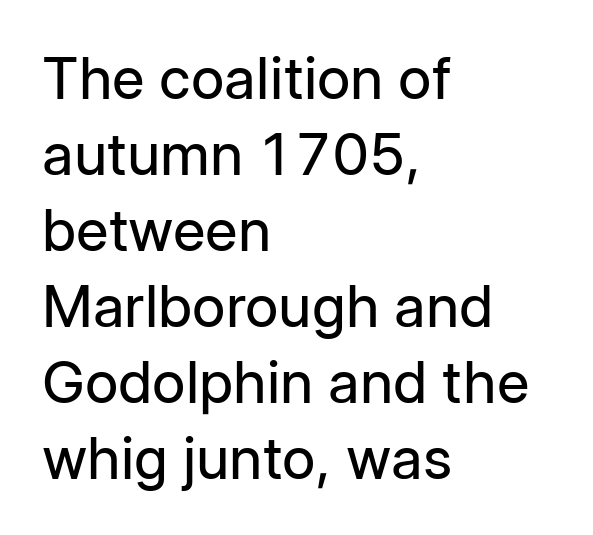
The image shows 58 px regular-weight sans-serif type, upright; set left-aligned, normal line spacing (1.31x), normal letter spacing, not underlined; low stroke contrast and a medium x-height.
